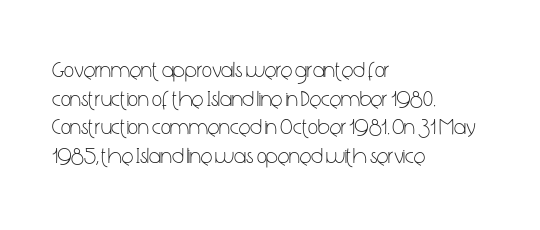
Q: Is the text bold? A: No.
Q: Is the text italic (slanted)? A: No, it is upright.
Q: Is the text underlined? A: No.
Q: How is the paragraph aligned? A: Left-aligned.
Q: Is the spacing between letters normal or unusually wide? A: Normal.
Q: Is the spacing between lines tight, normal or loose? A: Normal.
